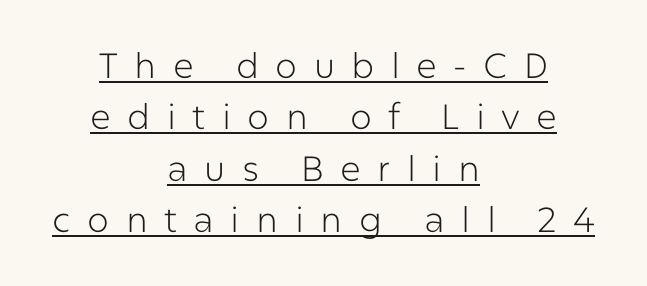
{"serif": "no", "italic": "no", "bold": "no", "weight": "light", "width": "normal", "stroke_contrast": "low", "x_height": "medium", "monospaced": "no", "underline": "yes", "align": "center", "line_spacing": "normal", "line_spacing_ratio": 1.47, "letter_spacing": "wide", "letter_spacing_em": 0.47, "glyph_px": 35}
